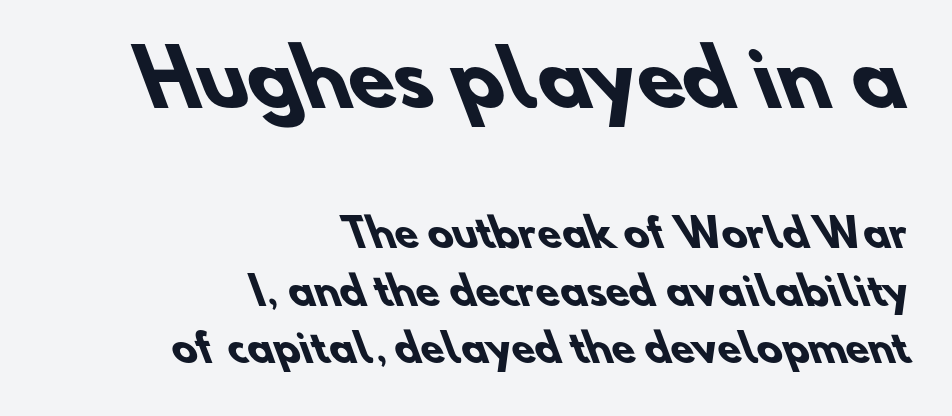
Caption: multi-line text, flush right, ragged left. These lines sit exactly where default settings would place them. These words are printed bold, with thick strokes throughout. You could not count columns in this text — the font is proportionally spaced. The letters sit at their default tracking, neither squeezed nor spread.
